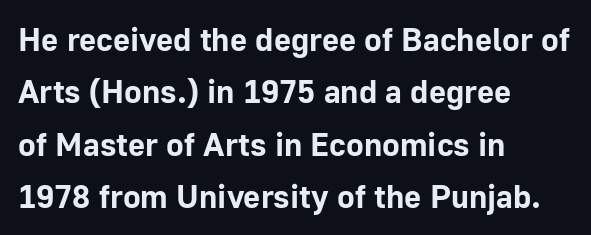
The image shows 33 px bold sans-serif type, upright; set left-aligned, normal line spacing (1.59x), normal letter spacing, not underlined; low stroke contrast and a medium x-height.
